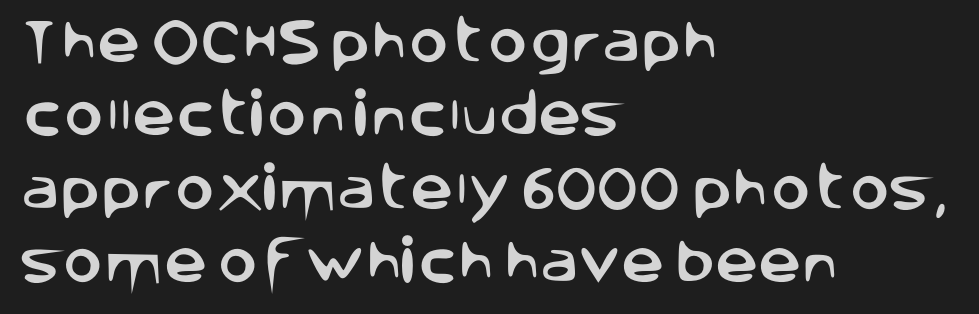
Q: Is the text italic (slanted)? A: No, it is upright.
Q: Is the typeface a serif or a sans-serif typeface? A: Sans-serif.
Q: Is the text underlined? A: No.
Q: How is the paragraph aligned? A: Left-aligned.
Q: Is the spacing between letters normal or unusually wide? A: Normal.
Q: Is the spacing between lines tight, normal or loose? A: Normal.
Q: Width (condensed, normal, or wide)? A: Normal.
Q: Stroke contrast? A: Low.
Q: x-height? A: Large.
Q: Monospaced? A: No.
